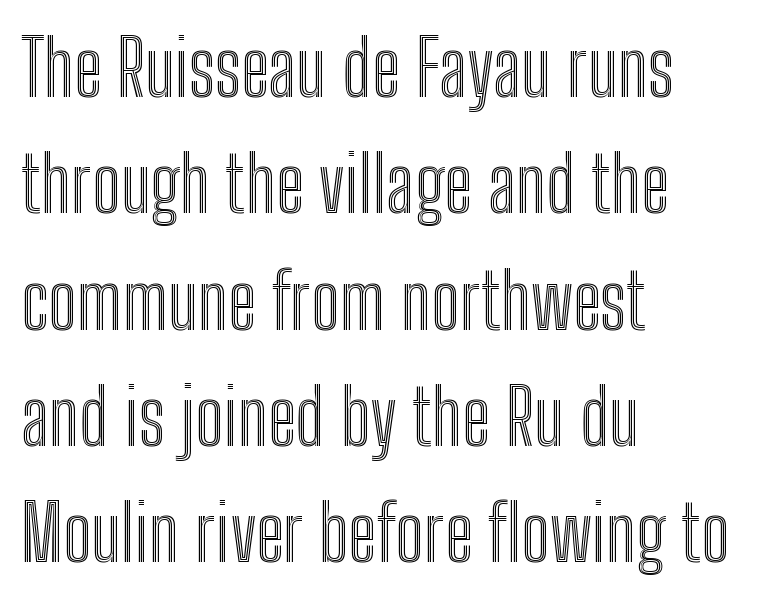
{"italic": "no", "width": "condensed", "x_height": "medium", "monospaced": "no", "underline": "no", "align": "left", "line_spacing": "normal", "line_spacing_ratio": 1.51, "letter_spacing": "normal", "letter_spacing_em": 0.0, "glyph_px": 77}
